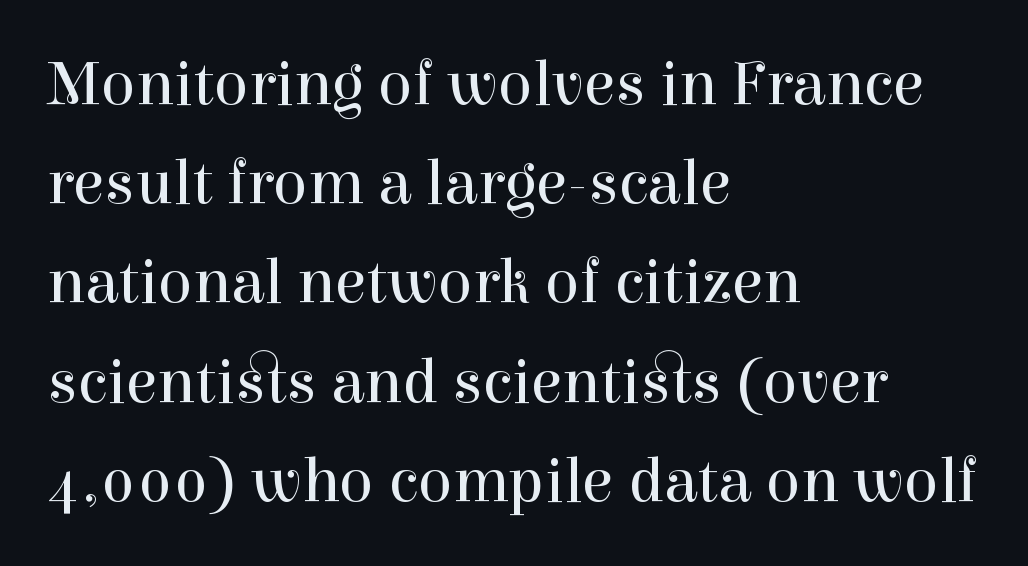
{"serif": "yes", "italic": "no", "bold": "no", "weight": "regular", "width": "normal", "stroke_contrast": "high", "x_height": "medium", "monospaced": "no", "underline": "no", "align": "left", "line_spacing": "normal", "line_spacing_ratio": 1.55, "letter_spacing": "normal", "letter_spacing_em": 0.0, "glyph_px": 64}
